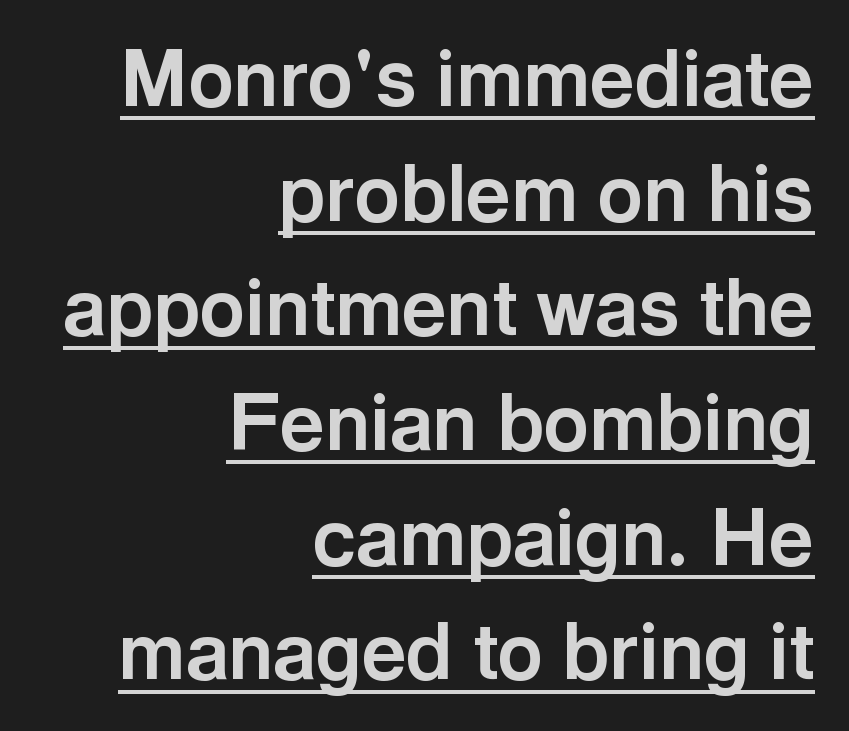
The image shows 78 px bold sans-serif type, upright; set right-aligned, normal line spacing (1.47x), normal letter spacing, underlined; a medium x-height.
